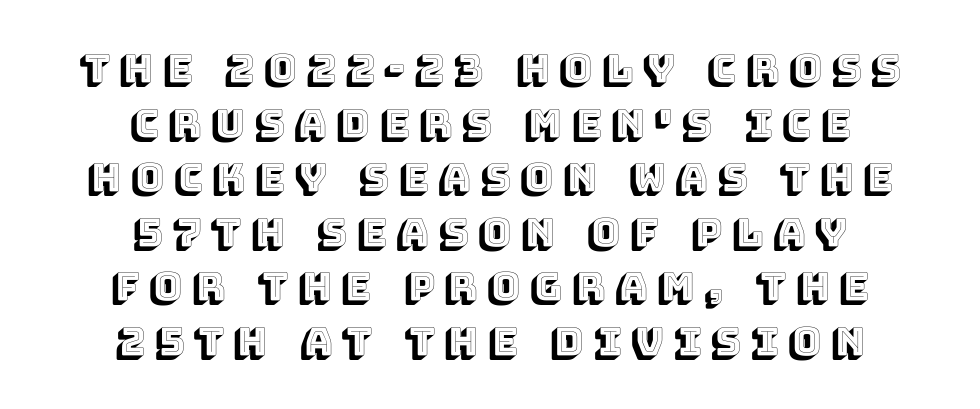
The image shows 39 px text type, upright; set centered, normal line spacing (1.4x), unusually wide letter spacing (+0.26 em), not underlined; a large x-height.
